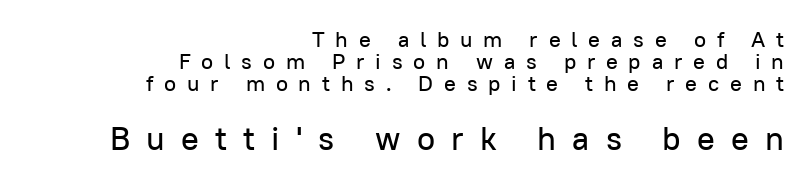
{"serif": "no", "italic": "no", "width": "normal", "stroke_contrast": "low", "x_height": "medium", "monospaced": "no", "underline": "no", "align": "right", "line_spacing": "tight", "line_spacing_ratio": 0.99, "letter_spacing": "wide", "letter_spacing_em": 0.49, "larger_block": "second", "size_ratio": 1.5, "glyph_px": 33}
